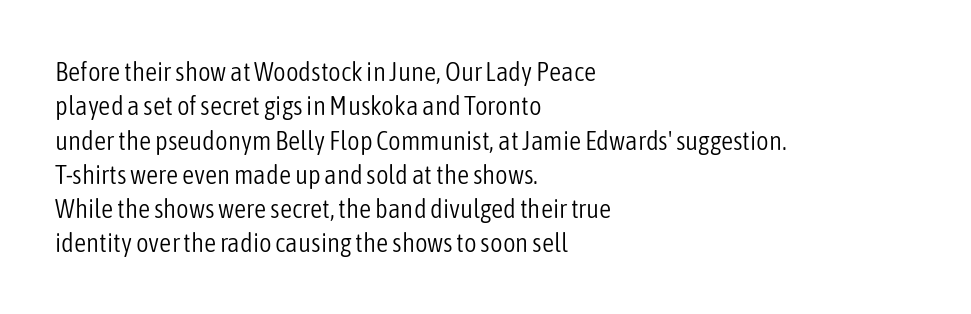
The letterforms sit at book weight or below. Honestly, the letter spacing is just normal — you wouldn't notice it. The type sits square on the baseline with zero lean. Unmarked baselines from the first word to the last. The text block is weighted toward the left margin, trailing off unevenly rightward. The designer left line spacing at the default.
